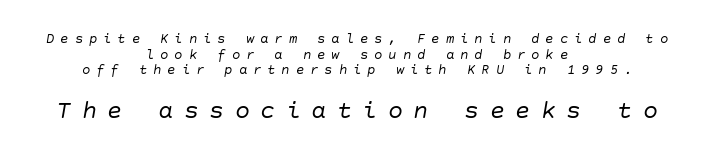
Q: Is the text bold? A: No.
Q: Is the text italic (slanted)? A: Yes, it leans right by about 10 degrees.
Q: Is the text underlined? A: No.
Q: How is the paragraph aligned? A: Centered.
Q: Is the spacing between letters normal or unusually wide? A: Unusually wide.
Q: Is the spacing between lines tight, normal or loose? A: Tight.
Q: Which block of text is set in a larger size, the first (top) or the second (bottom)? A: The second (bottom) one.
